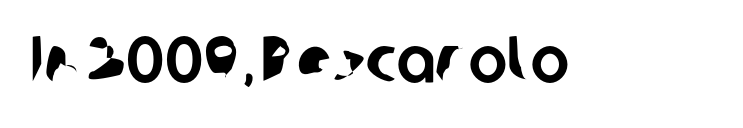
The image shows 65 px sans-serif type; set normal letter spacing, not underlined; low stroke contrast and a medium x-height.
